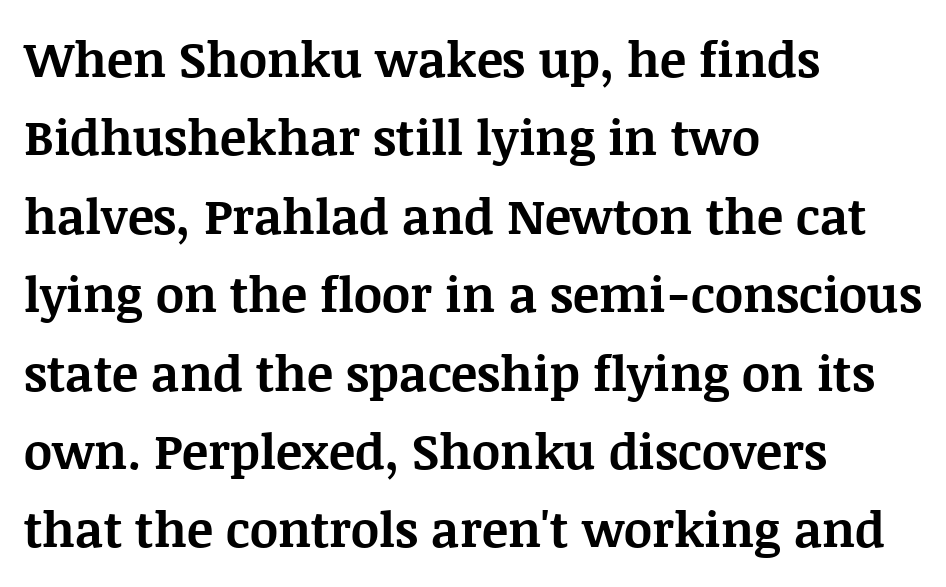
Q: Is the text bold? A: Yes.
Q: Is the text italic (slanted)? A: No, it is upright.
Q: Is the typeface a serif or a sans-serif typeface? A: Serif.
Q: Is the text underlined? A: No.
Q: How is the paragraph aligned? A: Left-aligned.
Q: Is the spacing between letters normal or unusually wide? A: Normal.
Q: Is the spacing between lines tight, normal or loose? A: Normal.
Q: Width (condensed, normal, or wide)? A: Normal.
Q: Stroke contrast? A: Medium.
Q: x-height? A: Large.
Q: Monospaced? A: No.
